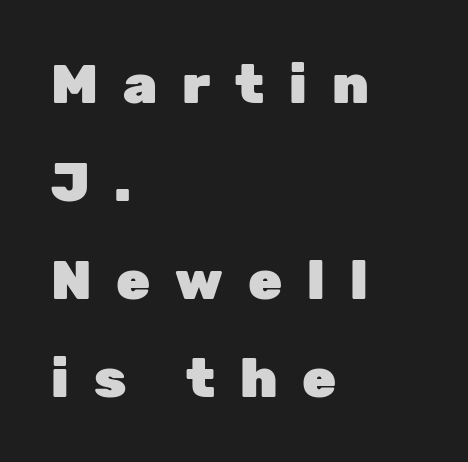
{"serif": "no", "italic": "no", "bold": "yes", "weight": "heavy", "width": "normal", "stroke_contrast": "low", "x_height": "medium", "monospaced": "no", "underline": "no", "align": "left", "line_spacing_ratio": 1.78, "letter_spacing": "wide", "letter_spacing_em": 0.45, "glyph_px": 55}
